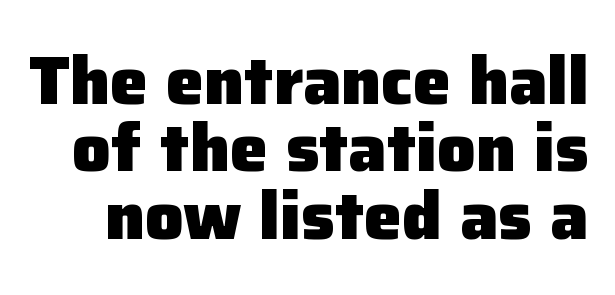
The characters look thick and weighty, a clear bold. The rendering shows plain stroke endings on the letterforms — a sans-serif design. Any mark beneath the type? The region is blank. Compared with typical paragraphs, the rows here are closer together. The letterforms sit shoulder to shoulder at normal distance.
